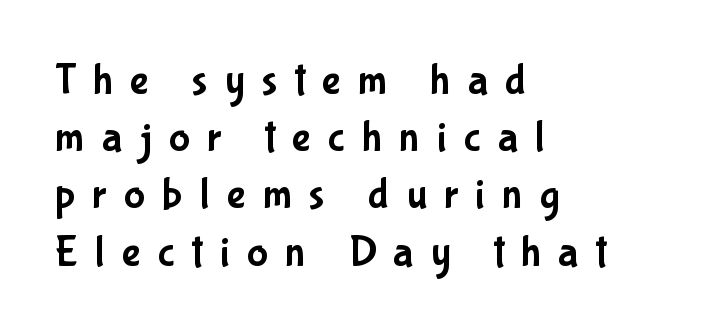
The image shows 44 px condensed sans-serif type, upright; set left-aligned, normal line spacing (1.3x), unusually wide letter spacing (+0.39 em), not underlined; low stroke contrast and a medium x-height.
